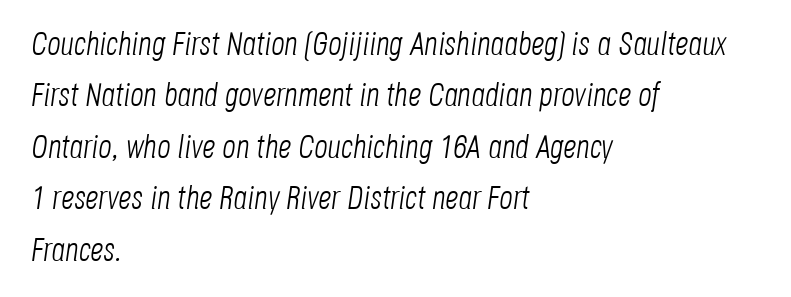
The image shows 33 px light, condensed type, italic (leaning right); set left-aligned, normal line spacing (1.56x), normal letter spacing, not underlined; low stroke contrast and a large x-height.
